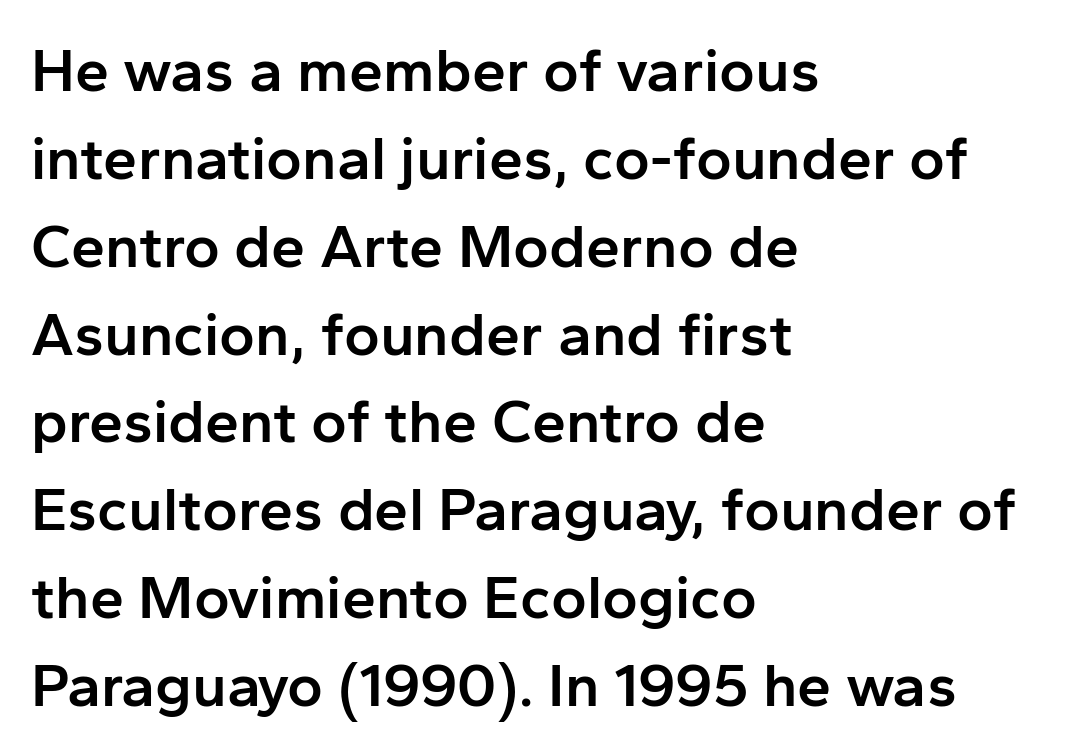
{"serif": "no", "italic": "no", "bold": "semi", "weight": "semibold", "width": "normal", "stroke_contrast": "low", "x_height": "medium", "monospaced": "no", "underline": "no", "align": "left", "line_spacing": "normal", "line_spacing_ratio": 1.44, "letter_spacing": "normal", "letter_spacing_em": 0.0, "glyph_px": 61}
